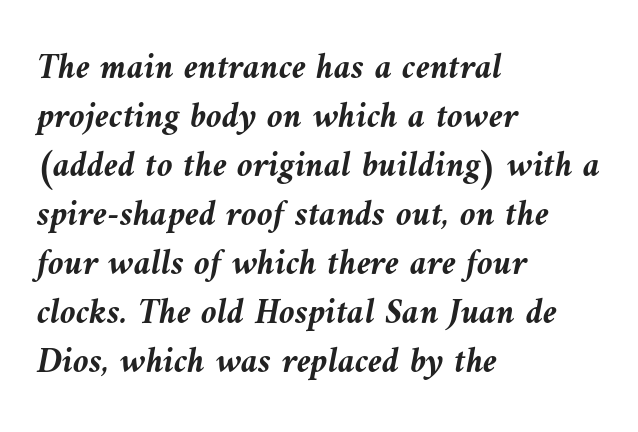
Q: Is the text bold? A: Yes.
Q: Is the text italic (slanted)? A: Yes, it leans left by about 10 degrees.
Q: Is the text underlined? A: No.
Q: How is the paragraph aligned? A: Left-aligned.
Q: Is the spacing between letters normal or unusually wide? A: Normal.
Q: Is the spacing between lines tight, normal or loose? A: Normal.
Q: Width (condensed, normal, or wide)? A: Normal.
Q: Stroke contrast? A: Medium.
Q: x-height? A: Medium.
Q: Monospaced? A: No.
